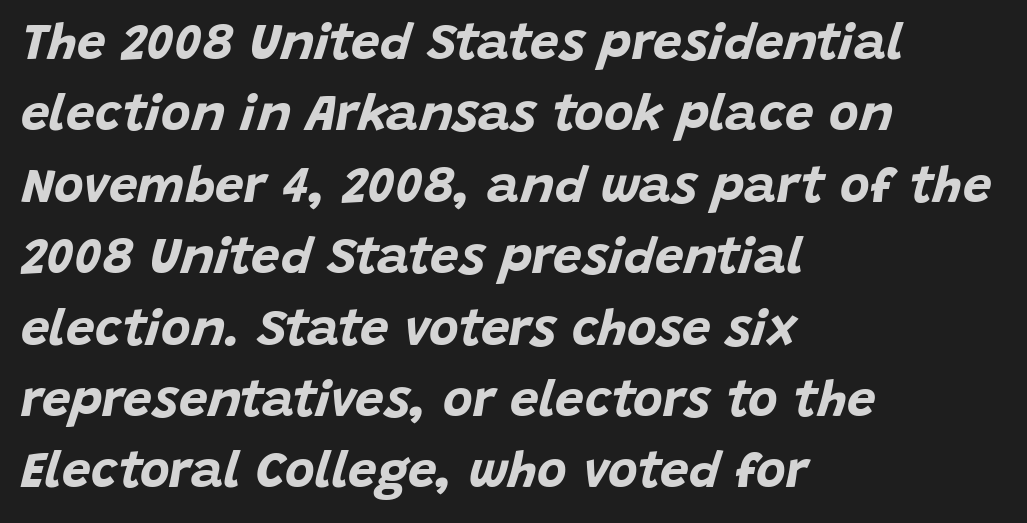
The horizontal fit of the characters is conventional and even. How heavy is the stroke? Heavy — this is a bold. Each letter keeps its own natural width here, so spacing adapts to shape. The space beneath each line is pristine and unruled. Is there much room between lines? A standard amount, neither cramped nor airy. Every row of glyphs begins at an identical x-position on the left.
